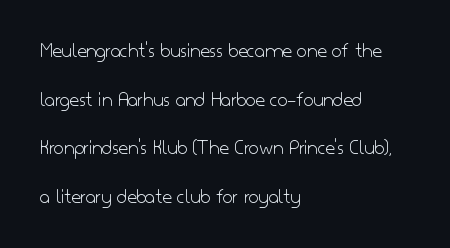
Q: Is the text bold? A: No.
Q: Is the text italic (slanted)? A: No, it is upright.
Q: Is the text underlined? A: No.
Q: How is the paragraph aligned? A: Left-aligned.
Q: Is the spacing between letters normal or unusually wide? A: Normal.
Q: Is the spacing between lines tight, normal or loose? A: Loose.
